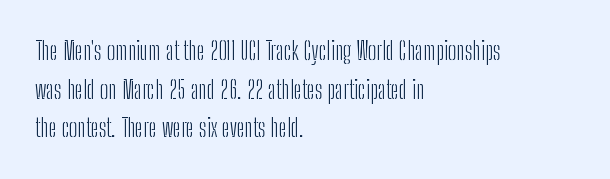
Q: Is the text bold? A: No.
Q: Is the text italic (slanted)? A: No, it is upright.
Q: Is the text underlined? A: No.
Q: How is the paragraph aligned? A: Left-aligned.
Q: Is the spacing between letters normal or unusually wide? A: Normal.
Q: Is the spacing between lines tight, normal or loose? A: Normal.
